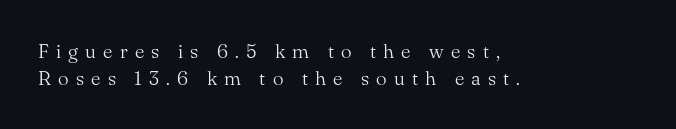
Q: Is the text bold? A: No.
Q: Is the text italic (slanted)? A: No, it is upright.
Q: Is the text underlined? A: No.
Q: How is the paragraph aligned? A: Left-aligned.
Q: Is the spacing between letters normal or unusually wide? A: Unusually wide.
Q: Is the spacing between lines tight, normal or loose? A: Normal.
